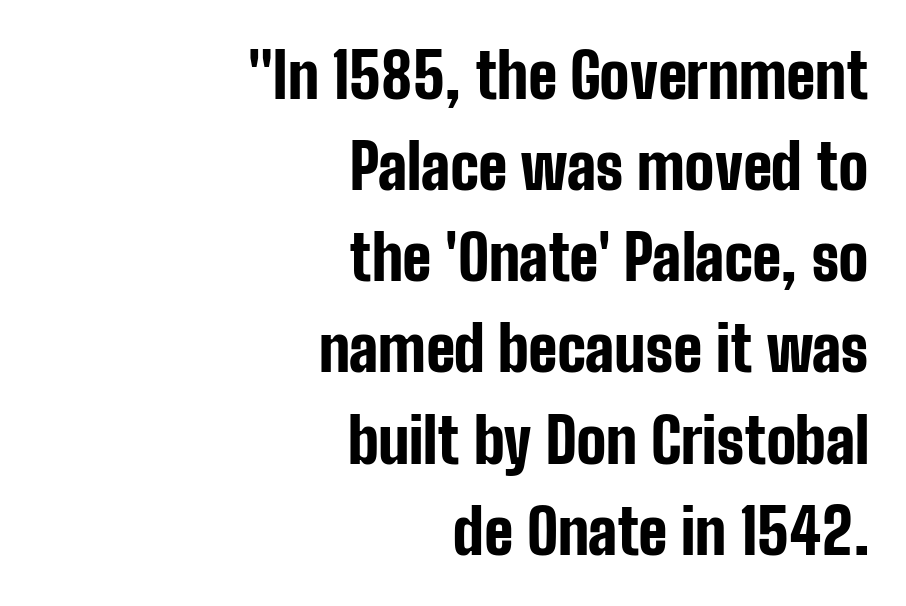
{"serif": "no", "italic": "no", "bold": "yes", "weight": "bold", "width": "condensed", "stroke_contrast": "low", "x_height": "medium", "monospaced": "no", "underline": "no", "align": "right", "line_spacing": "normal", "line_spacing_ratio": 1.47, "letter_spacing": "normal", "letter_spacing_em": 0.0, "glyph_px": 62}
